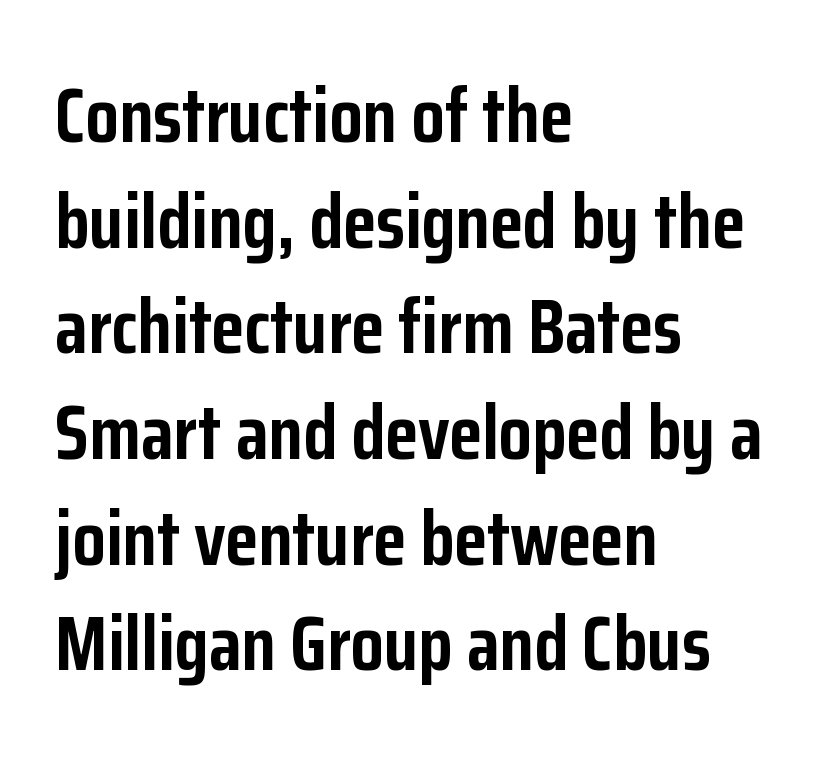
Q: Is the text bold? A: Yes.
Q: Is the text italic (slanted)? A: No, it is upright.
Q: Is the typeface a serif or a sans-serif typeface? A: Sans-serif.
Q: Is the text underlined? A: No.
Q: How is the paragraph aligned? A: Left-aligned.
Q: Is the spacing between letters normal or unusually wide? A: Normal.
Q: Is the spacing between lines tight, normal or loose? A: Normal.
Q: Width (condensed, normal, or wide)? A: Condensed.
Q: Stroke contrast? A: Low.
Q: x-height? A: Medium.
Q: Monospaced? A: No.
